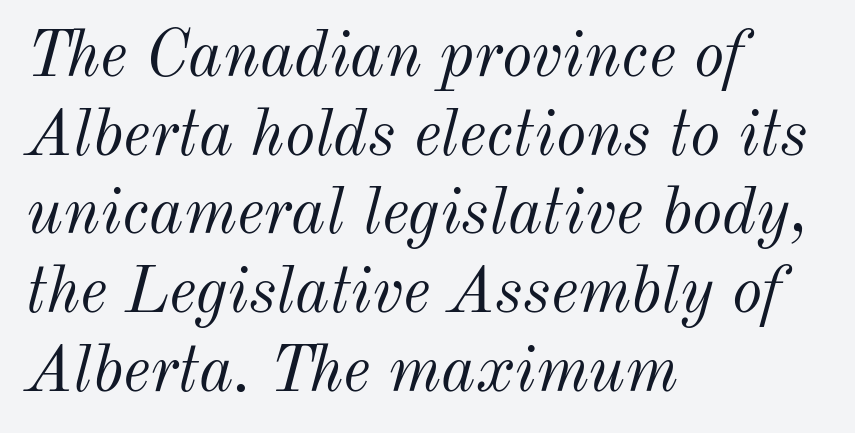
{"italic": "yes", "lean": "right", "slant_degrees": 12, "bold": "no", "weight": "light", "width": "normal", "stroke_contrast": "medium", "x_height": "small", "monospaced": "no", "underline": "no", "align": "left", "line_spacing_ratio": 1.21, "letter_spacing": "normal", "letter_spacing_em": 0.0, "glyph_px": 65}
